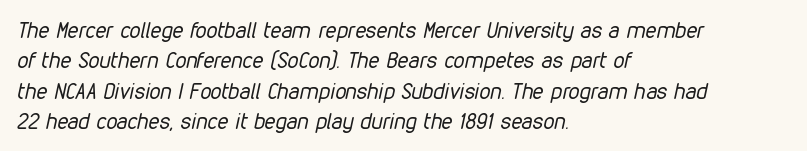
Q: Is the text bold? A: No.
Q: Is the text italic (slanted)? A: Yes, it leans right by about 12 degrees.
Q: Is the text underlined? A: No.
Q: How is the paragraph aligned? A: Left-aligned.
Q: Is the spacing between letters normal or unusually wide? A: Normal.
Q: Is the spacing between lines tight, normal or loose? A: Normal.
